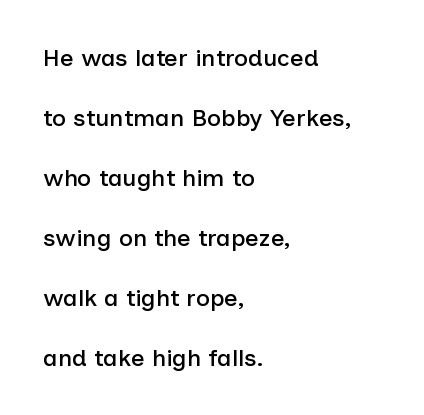
Left-aligned paragraph, ragged on the right. The line texture is even and compact thanks to regular tracking. Tall strokes in this sample are plumb rather than angled. Does the leading feel generous? Absolutely, it's lavish. Descender tails drop into unmarked territory.
